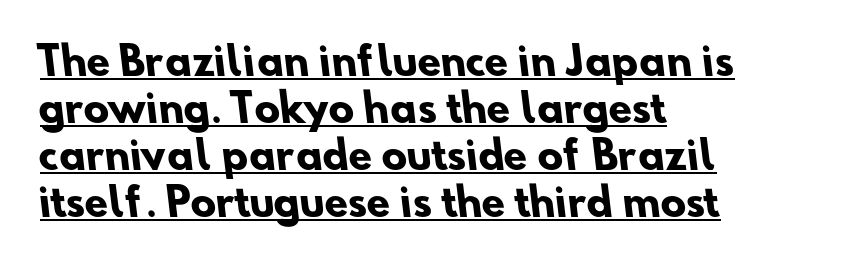
Each letter's strokes conclude bluntly, with no projecting serifs. The rendering keeps characters at their native spacing. Typeset ragged right — the left edge is the straight one. Looks like regular typesetting: each glyph gets only the width it needs. A continuous stroke trails under the words, as in a hyperlink.
